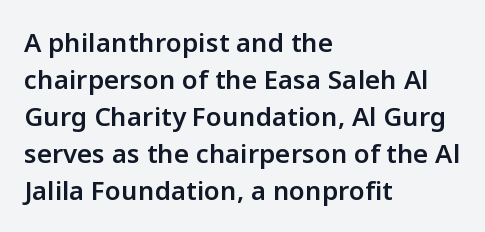
The image shows 26 px text type, upright; set left-aligned, normal line spacing (1.42x), normal letter spacing, not underlined.
